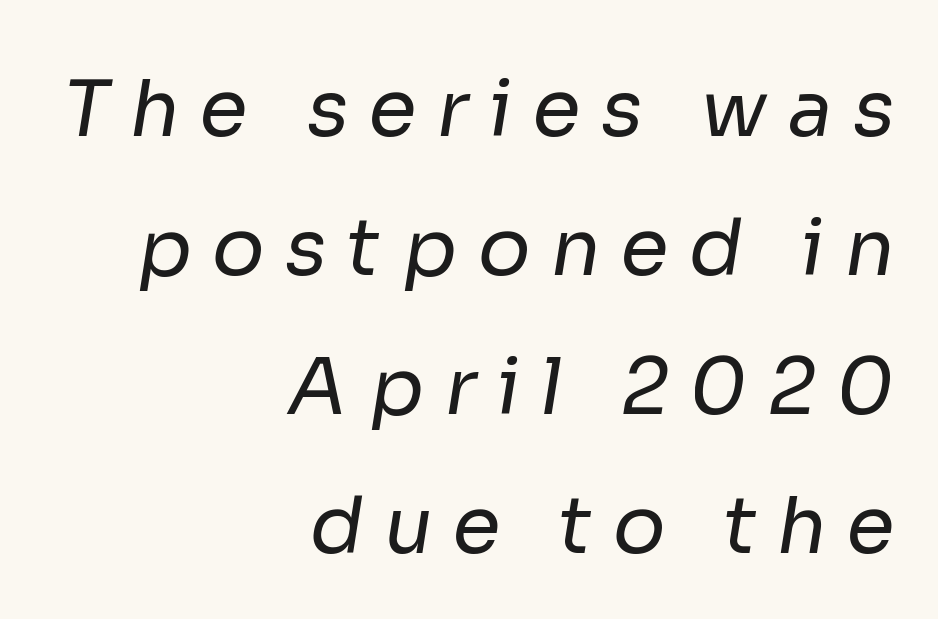
The image shows 78 px regular-weight sans-serif type; set right-aligned, line spacing 1.78x, unusually wide letter spacing (+0.26 em), not underlined; low stroke contrast and a medium x-height.
